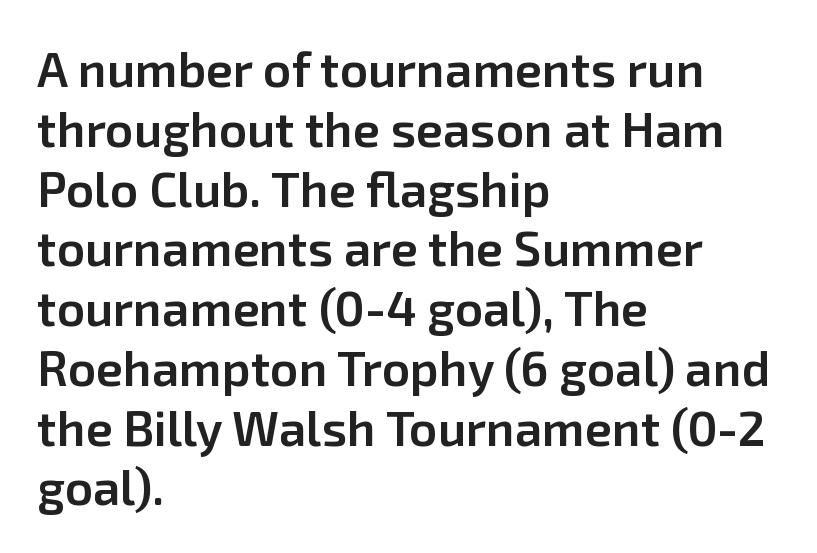
{"serif": "no", "italic": "no", "bold": "semi", "weight": "semibold", "width": "normal", "stroke_contrast": "low", "x_height": "medium", "monospaced": "no", "underline": "no", "align": "left", "line_spacing_ratio": 1.22, "letter_spacing": "normal", "letter_spacing_em": 0.0, "glyph_px": 49}
